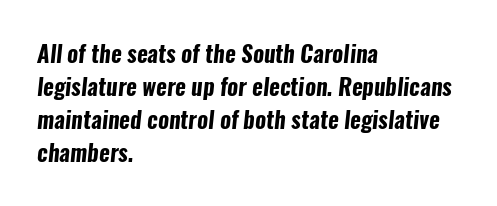
Q: Is the text bold? A: Yes.
Q: Is the text underlined? A: No.
Q: How is the paragraph aligned? A: Left-aligned.
Q: Is the spacing between letters normal or unusually wide? A: Normal.
Q: Is the spacing between lines tight, normal or loose? A: Normal.
